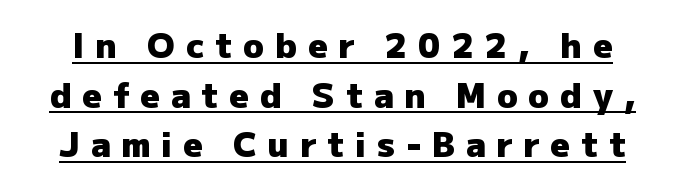
The image shows 34 px heavy sans-serif type, upright; set normal line spacing (1.46x), unusually wide letter spacing (+0.32 em), underlined; low stroke contrast and a medium x-height.
